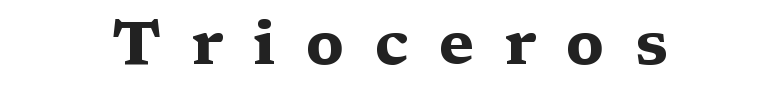
The passage shown is emphatically bold. Character widths vary here, with narrow letters taking less room than wide ones. The rendering inserts visible extra space after every character. I'd call this a serif setting — the letters wear small feet. Any mark beneath the type? The region is blank.
